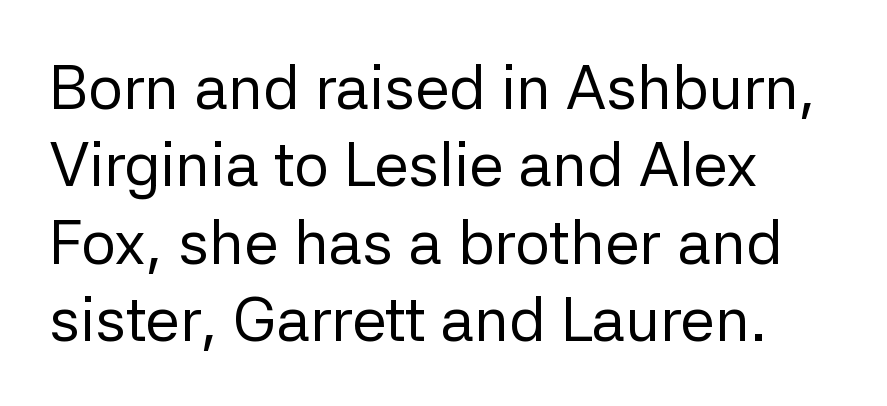
Characters remain perfectly vertical along every line. No word sits above an underline. You could not count columns in this text — the font is proportionally spaced. Unlike a traditional serif, this face leaves its strokes unadorned. Tracking here is standard; glyphs follow each other at the usual distance. These lines sit exactly where default settings would place them.
